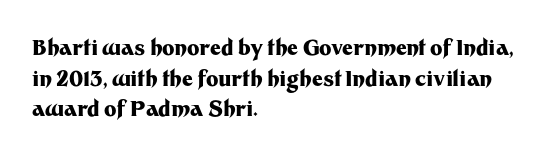
{"italic": "no", "bold": "yes", "underline": "no", "align": "left", "line_spacing": "normal", "line_spacing_ratio": 1.46, "letter_spacing": "normal", "letter_spacing_em": 0.0, "glyph_px": 21}
